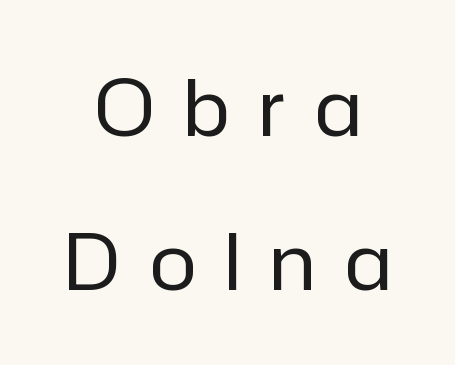
The type is letterspaced generously, with wide tracking. The typeface chosen for these lines omits serifs. The leading is generous, giving the passage an open texture. Posture: straight, roman, zero tilt.
